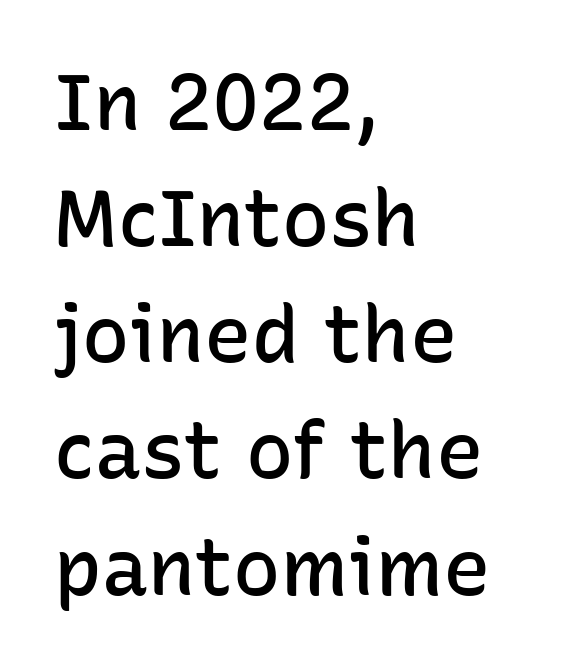
The image shows 79 px semibold sans-serif type, upright; set left-aligned, normal line spacing (1.47x), normal letter spacing, not underlined; low stroke contrast and a medium x-height.
